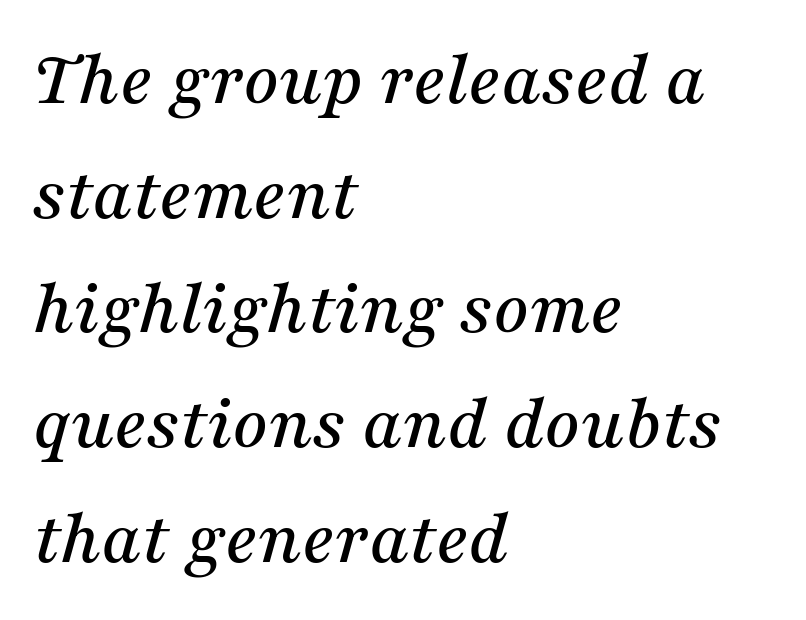
The ragged edge is on the right, which tells us the setting is flush left. Is the letter spacing exaggerated? No — it looks like the ordinary default. Proportional: the letters do not fall into vertical columns. The face used here is seriffed, in the tradition of book romans.
